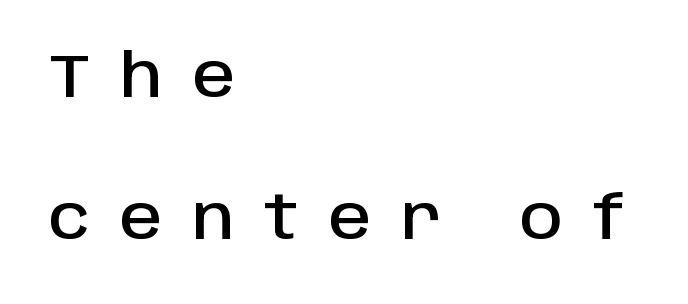
The image shows 60 px sans-serif type, upright; set left-aligned, loose line spacing (2.37x), unusually wide letter spacing (+0.5 em), not underlined; low stroke contrast and a large x-height.
